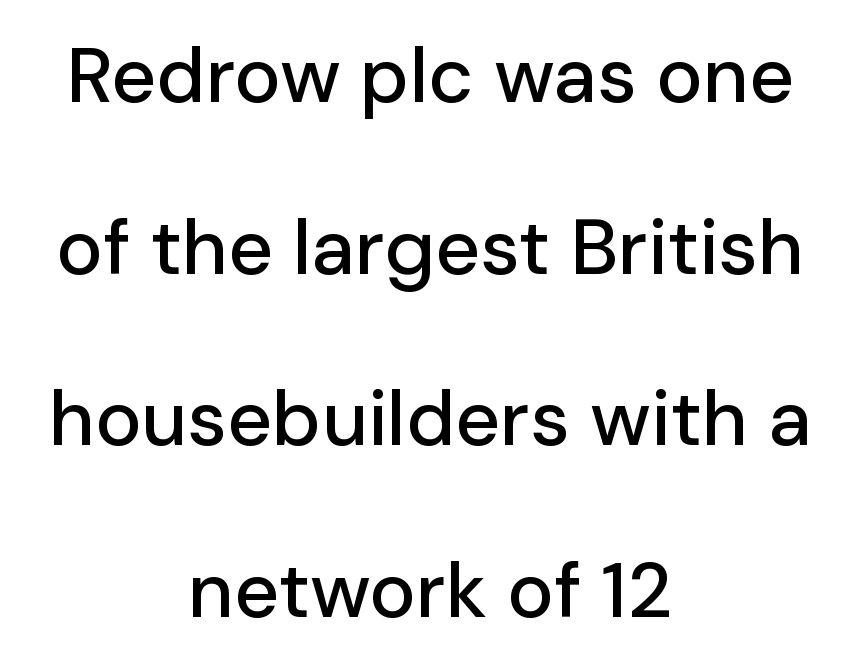
The image shows 78 px sans-serif type, upright; set centered, loose line spacing (2.2x), normal letter spacing, not underlined; low stroke contrast and a medium x-height.
